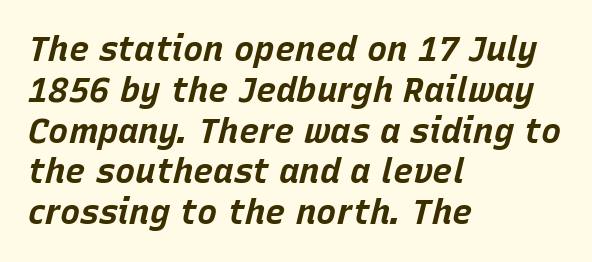
No word sits above an underline. Which margin do the lines hug? The left one — the right edge is uneven. Here the glyphs are tracked normally, forming tight word shapes. The sample has been set heavy, in full bold.
